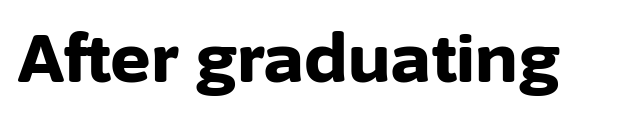
The letters advance in unequal steps, a hallmark of proportional type. Check under the words: just untouched page. Here the glyphs are tracked normally, forming tight word shapes. Pretty heavy lettering here — definitely bold. When letters stand straight like this, we call the style roman or upright. Font category for this specimen: sans-serif.
